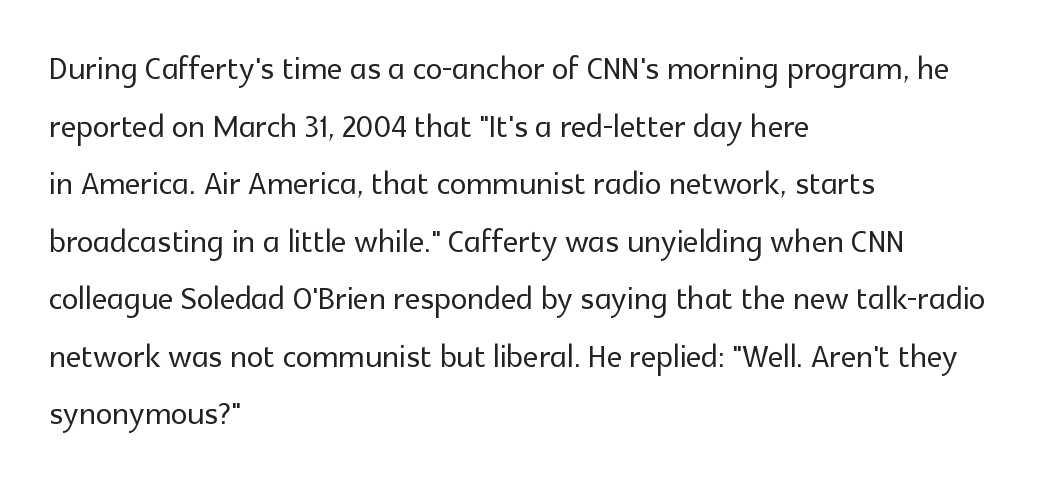
The image shows 42 px sans-serif type, upright; set left-aligned, normal line spacing (1.37x), normal letter spacing, not underlined; a medium x-height.
